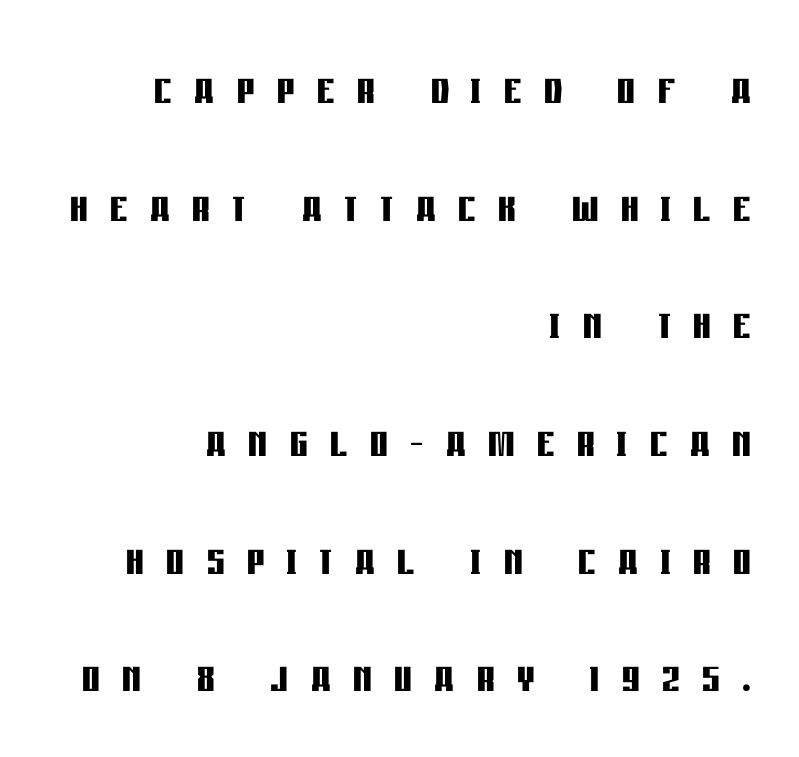
The image shows 55 px semibold, condensed sans-serif type, upright; set right-aligned, loose line spacing (2.14x), unusually wide letter spacing (+0.41 em), not underlined; low stroke contrast and a large x-height.
